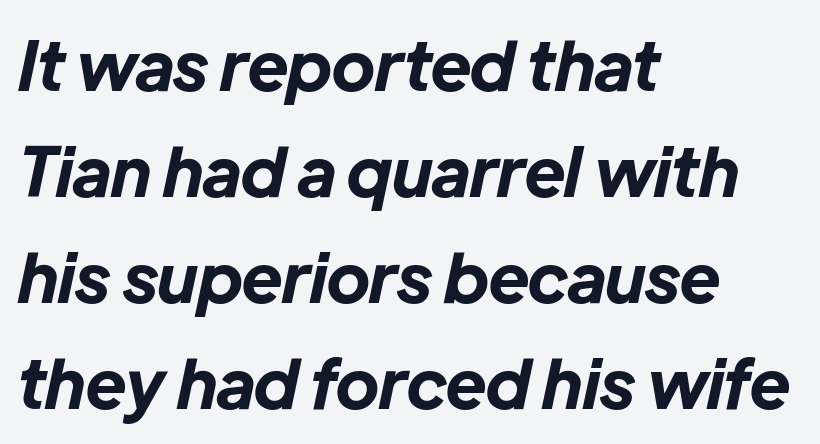
{"italic": "yes", "lean": "right", "slant_degrees": 12, "bold": "yes", "weight": "bold", "width": "normal", "stroke_contrast": "low", "x_height": "medium", "monospaced": "no", "underline": "no", "align": "left", "line_spacing": "normal", "line_spacing_ratio": 1.56, "letter_spacing": "normal", "letter_spacing_em": 0.0, "glyph_px": 68}
